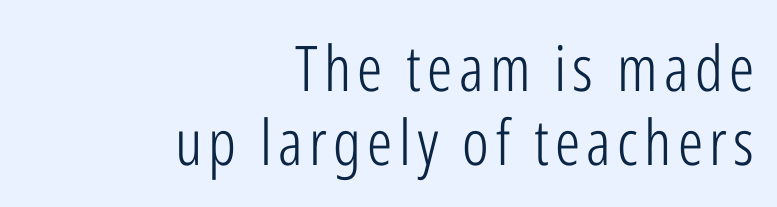
The image shows 63 px light, condensed sans-serif type, upright; set right-aligned, line spacing 1.17x, not underlined; low stroke contrast and a medium x-height.
